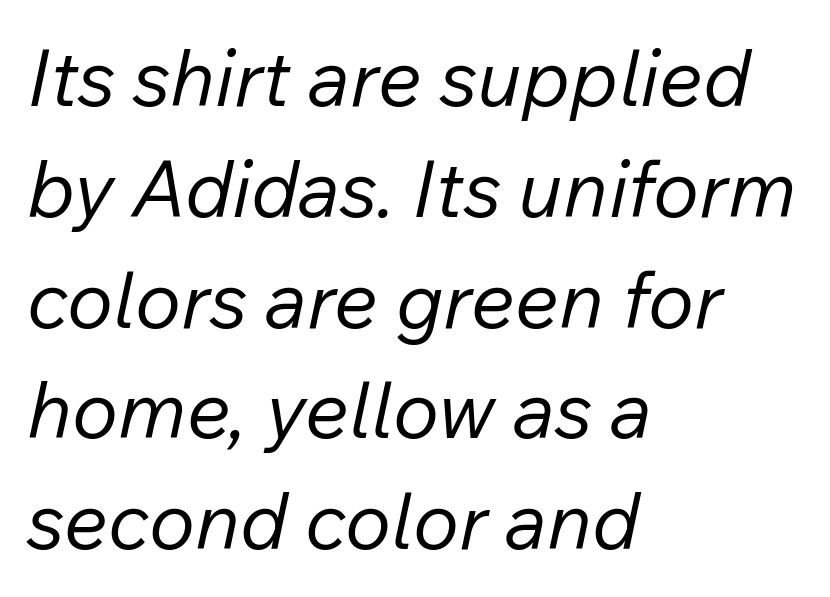
In terms of letterspacing, this is plain default setting. A student would call this left alignment; a typographer would say flush left, rag right. A bare baseline throughout the passage. Note the varied advance widths — an 'i' is clearly narrower than an 'm'. A typesetter would mark this as italic. Each new line begins a customary step beneath the previous one.
